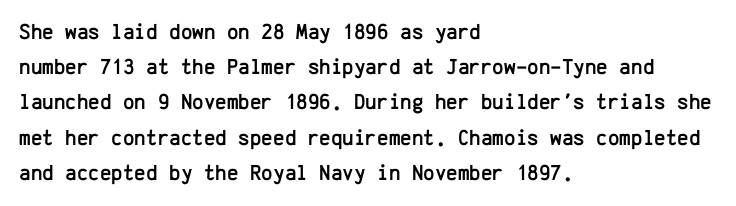
The face used here is rendered with its standard letterfit. A bare baseline throughout the passage. The compositor pushed each line to the left boundary. Regarding leading, the lines here are spaced in the standard way.
